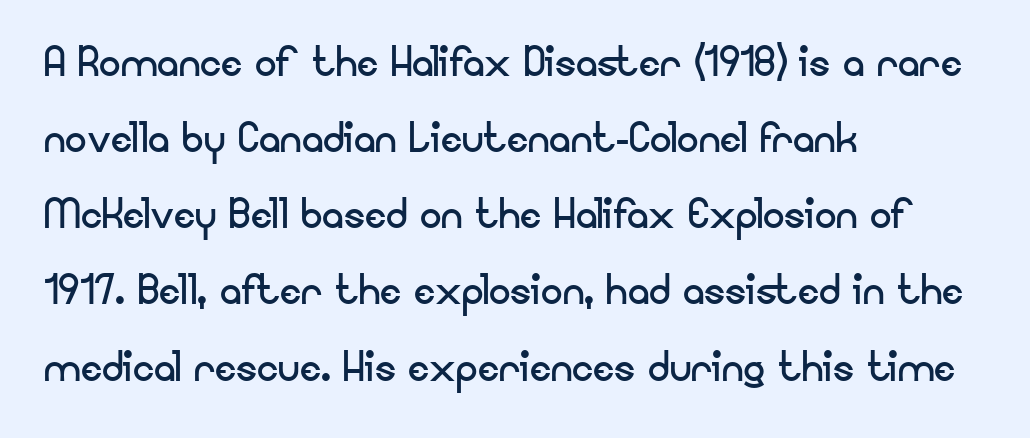
The image shows 54 px regular-weight sans-serif type, upright; set left-aligned, normal line spacing (1.41x), normal letter spacing, not underlined; low stroke contrast and a small x-height.
